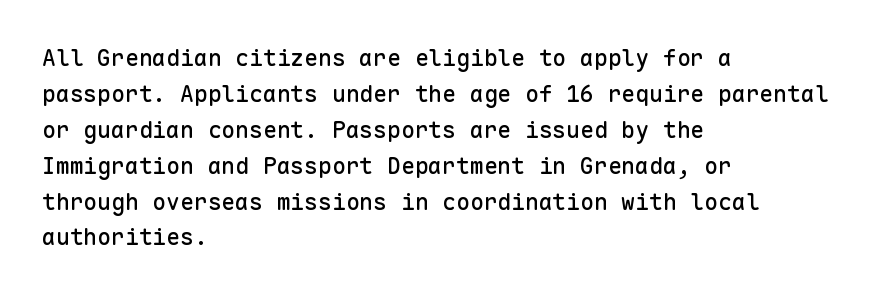
Q: Is the text italic (slanted)? A: No, it is upright.
Q: Is the text underlined? A: No.
Q: How is the paragraph aligned? A: Left-aligned.
Q: Is the spacing between letters normal or unusually wide? A: Normal.
Q: Is the spacing between lines tight, normal or loose? A: Normal.
